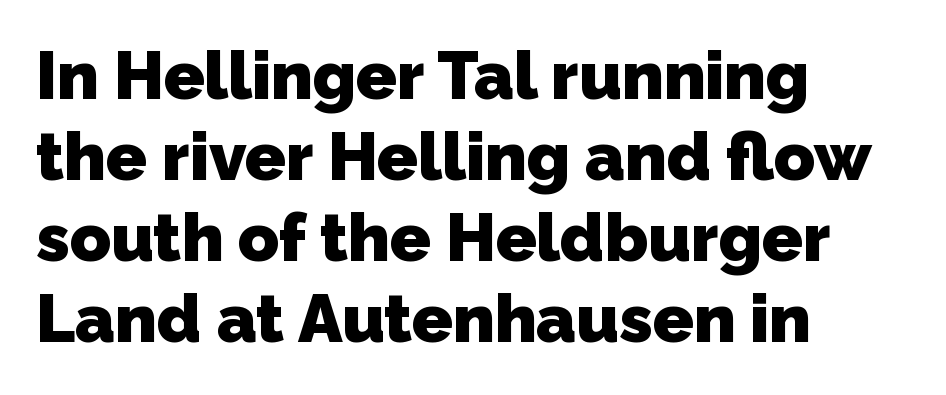
The image shows 67 px heavy sans-serif type; set left-aligned, line spacing 1.21x, normal letter spacing, not underlined; low stroke contrast and a medium x-height.
